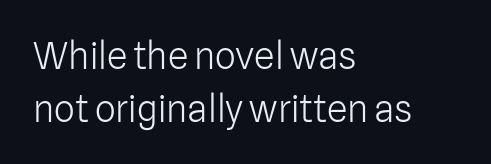
The image shows 37 px light sans-serif type, upright; set left-aligned, normal line spacing (1.42x), normal letter spacing, not underlined; low stroke contrast and a medium x-height.
